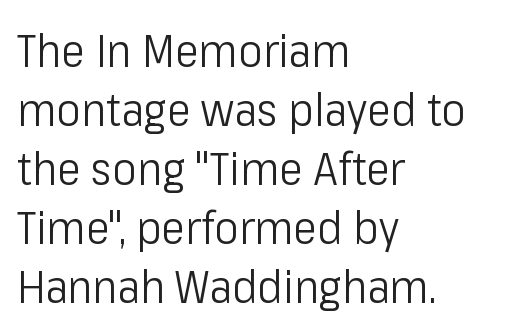
Q: Is the text bold? A: No.
Q: Is the text italic (slanted)? A: No, it is upright.
Q: Is the typeface a serif or a sans-serif typeface? A: Sans-serif.
Q: Is the text underlined? A: No.
Q: How is the paragraph aligned? A: Left-aligned.
Q: Is the spacing between letters normal or unusually wide? A: Normal.
Q: Is the spacing between lines tight, normal or loose? A: Normal.
Q: Width (condensed, normal, or wide)? A: Condensed.
Q: Stroke contrast? A: Low.
Q: x-height? A: Medium.
Q: Monospaced? A: No.
